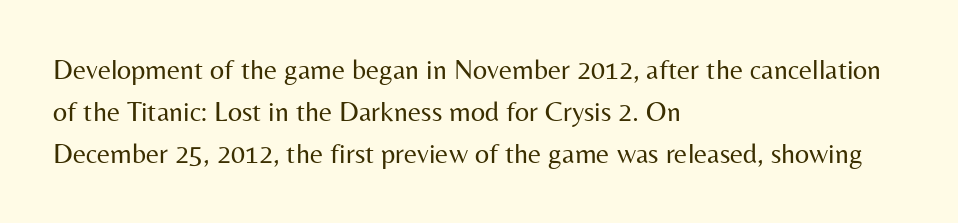
These glyphs show unthickened strokes, regular width or finer. Type style note: lacks serifs. Descenders hang freely into open space. Notice how the stems are strictly vertical — no italics here. You could not count columns in this text — the font is proportionally spaced. These lines sit exactly where default settings would place them.
